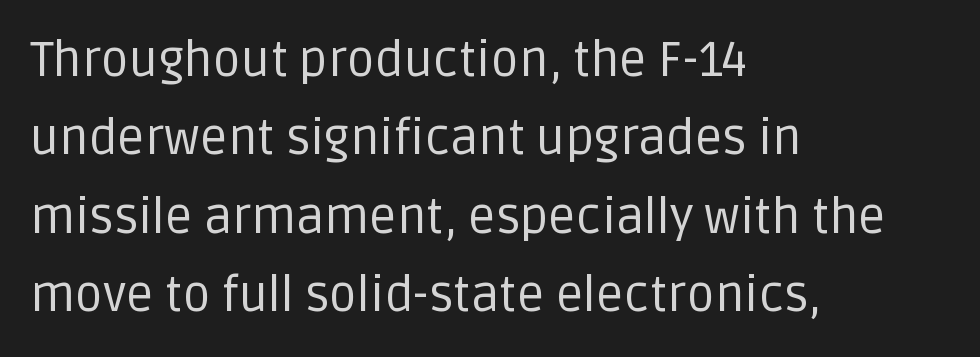
This sample has the flowing, uneven cadence of proportional lettering. How are the letters spaced? Ordinarily, with no added tracking. Underline: absent. Look at the bottom of the vertical strokes: they stop flat, with no serifs. A roman cut, with each character standing at attention.
